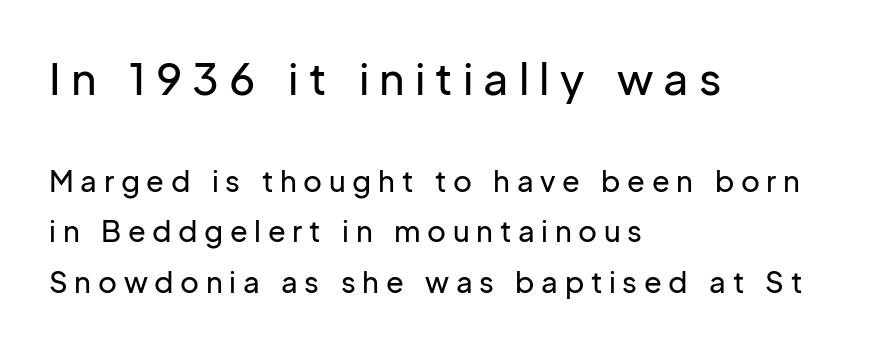
This sample uses an upright cut, with every glyph sitting square on the baseline. These lines have a slow, spaced-out rhythm from letter to letter. These two chunks differ in scale, with the top chunk taking the larger measure. The ragged edge is on the right, which tells us the setting is flush left. The words here are not underlined. Character widths vary here, with narrow letters taking less room than wide ones.
